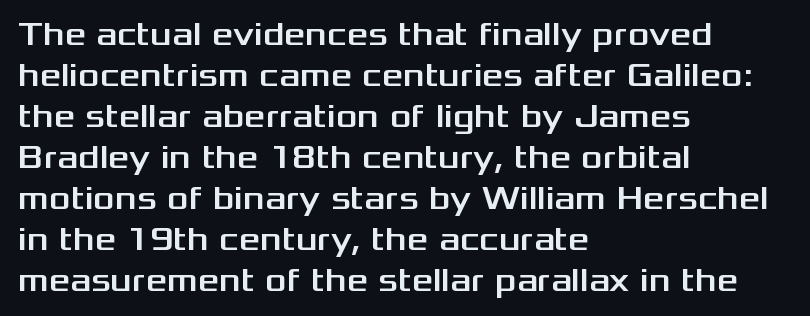
{"serif": "no", "italic": "no", "width": "wide", "stroke_contrast": "medium", "x_height": "medium", "monospaced": "no", "underline": "no", "align": "left", "line_spacing_ratio": 1.24, "letter_spacing": "normal", "letter_spacing_em": 0.0, "glyph_px": 33}
